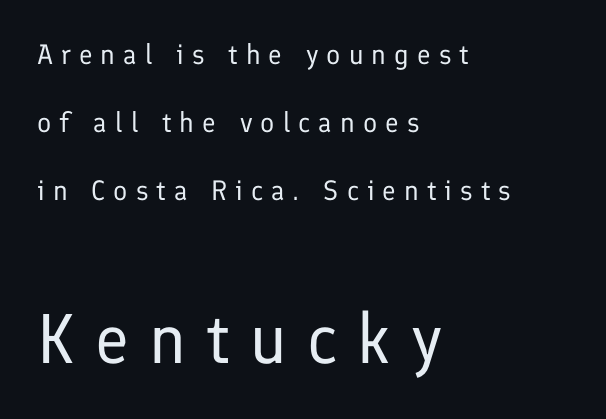
The image shows 70 px regular-weight sans-serif type, upright; set left-aligned, loose line spacing (2.42x), unusually wide letter spacing (+0.29 em), not underlined; the second (bottom) block is 2.5x larger; low stroke contrast and a medium x-height.
